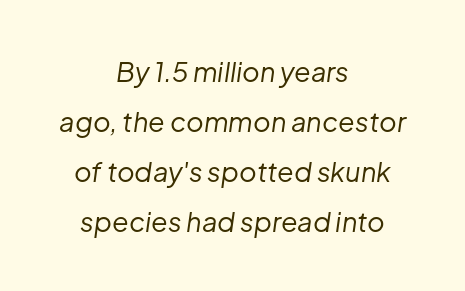
Underline: absent. When letters slant like this, we call the style italic. The setting favours the middle, as headings and verse often do. Characters follow at the spacing the type designer built in.
